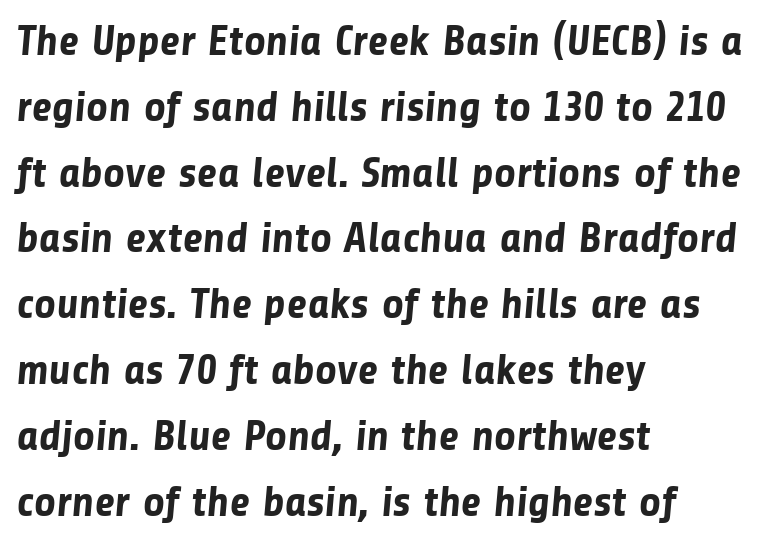
The image shows 43 px bold sans-serif type; set left-aligned, normal line spacing (1.53x), normal letter spacing, not underlined; low stroke contrast and a medium x-height.
